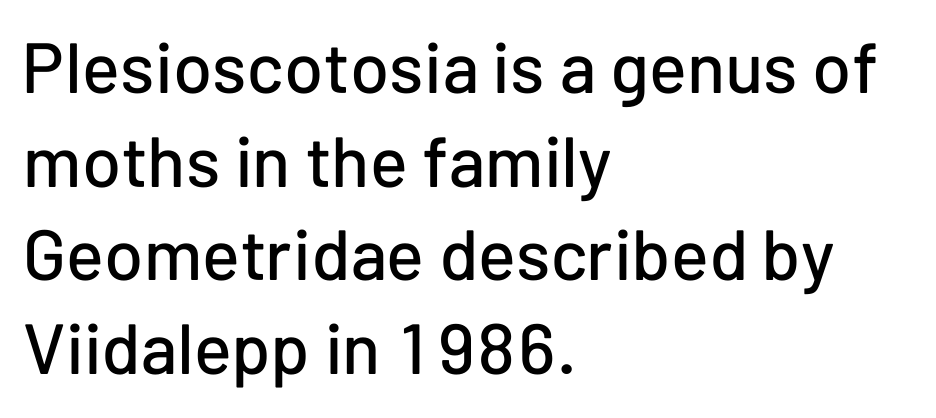
Q: Is the text italic (slanted)? A: No, it is upright.
Q: Is the typeface a serif or a sans-serif typeface? A: Sans-serif.
Q: Is the text underlined? A: No.
Q: How is the paragraph aligned? A: Left-aligned.
Q: Is the spacing between letters normal or unusually wide? A: Normal.
Q: Is the spacing between lines tight, normal or loose? A: Normal.
Q: Width (condensed, normal, or wide)? A: Normal.
Q: Stroke contrast? A: Low.
Q: x-height? A: Medium.
Q: Monospaced? A: No.
